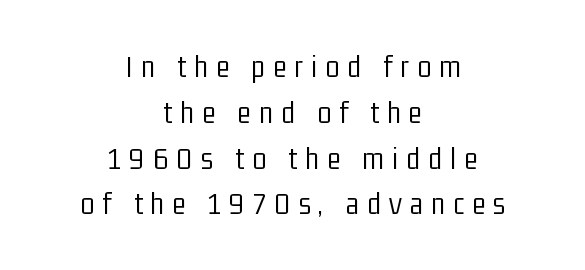
Q: Is the text bold? A: No.
Q: Is the text italic (slanted)? A: No, it is upright.
Q: Is the typeface a serif or a sans-serif typeface? A: Sans-serif.
Q: Is the text underlined? A: No.
Q: How is the paragraph aligned? A: Centered.
Q: Is the spacing between letters normal or unusually wide? A: Unusually wide.
Q: Is the spacing between lines tight, normal or loose? A: Normal.
Q: Width (condensed, normal, or wide)? A: Condensed.
Q: Stroke contrast? A: Low.
Q: x-height? A: Medium.
Q: Monospaced? A: No.
